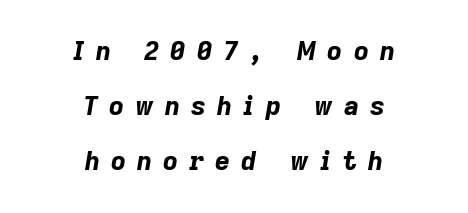
{"italic": "yes", "lean": "right", "slant_degrees": 9, "bold": "yes", "underline": "no", "align": "center", "line_spacing": "loose", "line_spacing_ratio": 2.12, "letter_spacing": "wide", "letter_spacing_em": 0.43, "glyph_px": 26}
